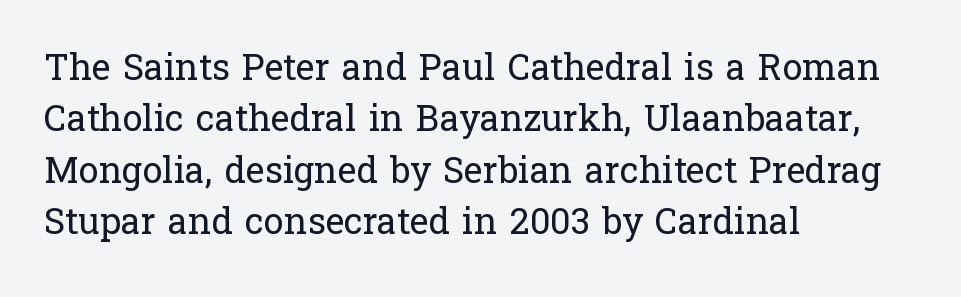
Underline: absent. Posture: vertical. The rag falls on the right side of this text block. Bold? No — there's no thickening of the strokes. The line-height multiplier appears to be the usual default.
